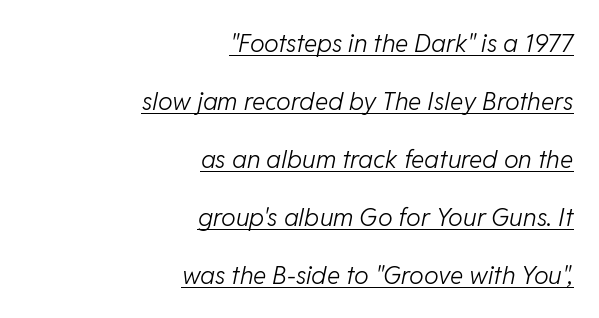
Q: Is the text bold? A: No.
Q: Is the text italic (slanted)? A: Yes, it leans right by about 11 degrees.
Q: Is the text underlined? A: Yes.
Q: How is the paragraph aligned? A: Right-aligned.
Q: Is the spacing between letters normal or unusually wide? A: Normal.
Q: Is the spacing between lines tight, normal or loose? A: Loose.
